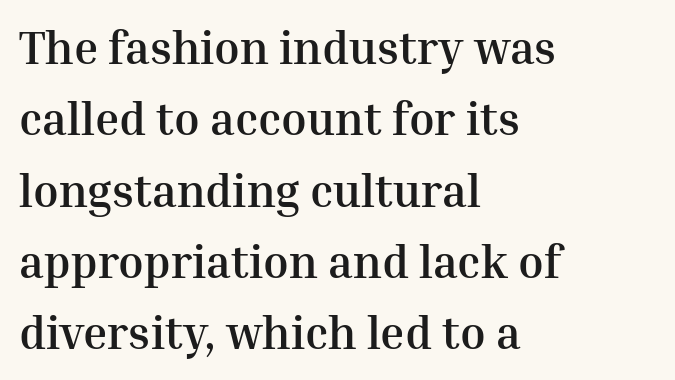
Q: Is the text bold? A: Yes.
Q: Is the text italic (slanted)? A: No, it is upright.
Q: Is the typeface a serif or a sans-serif typeface? A: Serif.
Q: Is the text underlined? A: No.
Q: How is the paragraph aligned? A: Left-aligned.
Q: Is the spacing between letters normal or unusually wide? A: Normal.
Q: Is the spacing between lines tight, normal or loose? A: Normal.
Q: Width (condensed, normal, or wide)? A: Normal.
Q: Stroke contrast? A: Medium.
Q: x-height? A: Medium.
Q: Monospaced? A: No.
